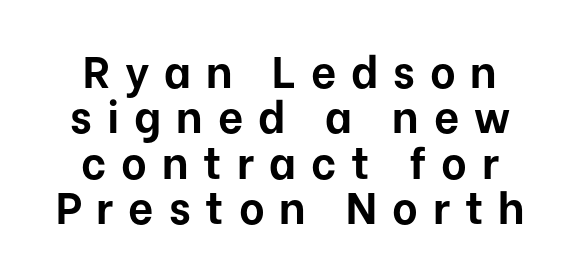
{"serif": "no", "italic": "no", "bold": "yes", "weight": "bold", "width": "normal", "stroke_contrast": "low", "x_height": "medium", "monospaced": "no", "underline": "no", "align": "center", "line_spacing": "tight", "line_spacing_ratio": 1.03, "letter_spacing": "wide", "letter_spacing_em": 0.34, "glyph_px": 44}
